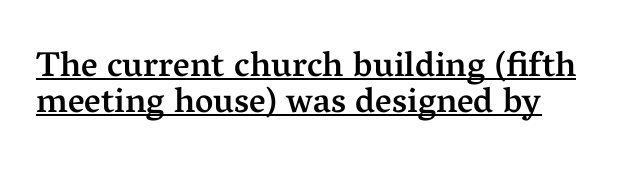
Q: Is the text bold? A: Semi-bold.
Q: Is the text italic (slanted)? A: No, it is upright.
Q: Is the typeface a serif or a sans-serif typeface? A: Serif.
Q: Is the text underlined? A: Yes.
Q: Is the spacing between letters normal or unusually wide? A: Normal.
Q: Is the spacing between lines tight, normal or loose? A: Tight.
Q: Width (condensed, normal, or wide)? A: Normal.
Q: Stroke contrast? A: Medium.
Q: x-height? A: Medium.
Q: Monospaced? A: No.
